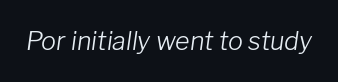
The image shows 25 px text type, italic (leaning right); set normal letter spacing, not underlined.
